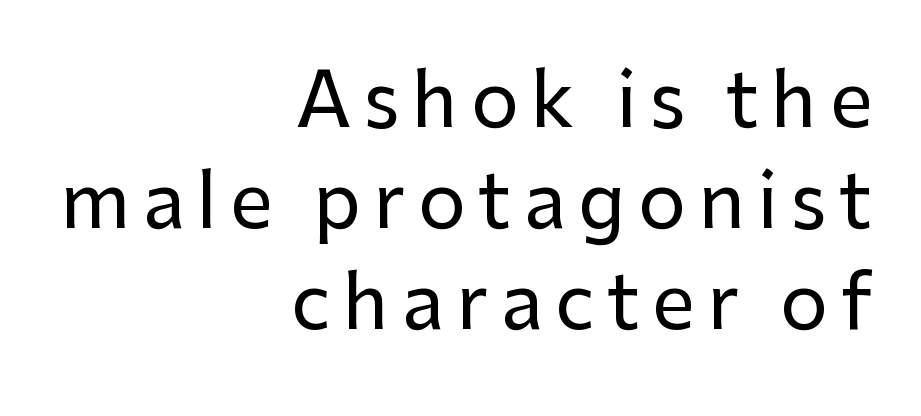
The image shows 75 px sans-serif type, upright; set right-aligned, normal line spacing (1.35x), not underlined; low stroke contrast and a medium x-height.
